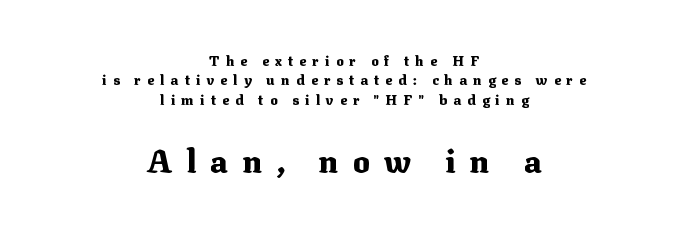
The image shows 32 px heavy serif type, upright; set centered, normal line spacing (1.39x), unusually wide letter spacing (+0.44 em), not underlined; the second (bottom) block is 2.29x larger; medium stroke contrast and a medium x-height.
